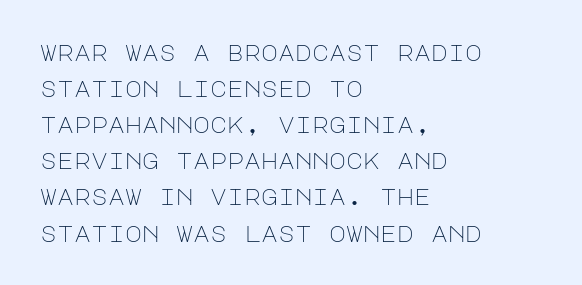
Q: Is the text bold? A: No.
Q: Is the text italic (slanted)? A: No, it is upright.
Q: Is the text underlined? A: No.
Q: How is the paragraph aligned? A: Left-aligned.
Q: Is the spacing between letters normal or unusually wide? A: Normal.
Q: Is the spacing between lines tight, normal or loose? A: Normal.
